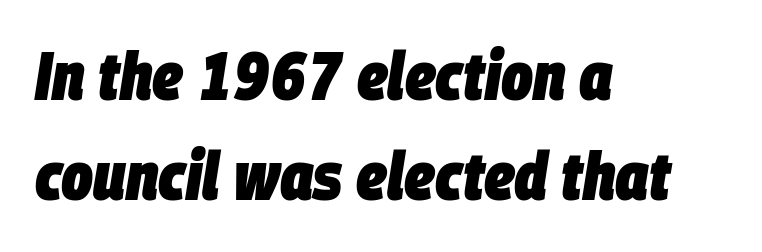
{"italic": "yes", "lean": "right", "slant_degrees": 9, "bold": "yes", "weight": "heavy", "width": "condensed", "stroke_contrast": "low", "x_height": "large", "monospaced": "no", "underline": "no", "align": "left", "line_spacing": "normal", "line_spacing_ratio": 1.5, "letter_spacing": "normal", "letter_spacing_em": 0.0, "glyph_px": 67}
